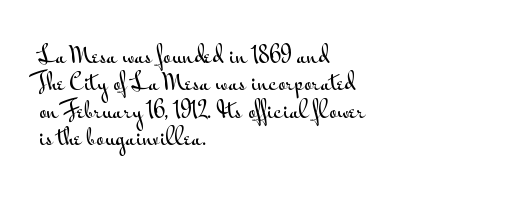
The lines are quadded left. Bare-footed words on every line. The gaps between neighbouring characters are ordinary and unremarkable.
